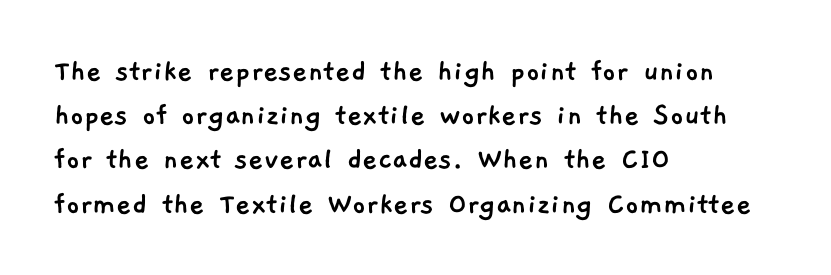
{"serif": "no", "width": "normal", "stroke_contrast": "low", "x_height": "medium", "monospaced": "no", "underline": "no", "align": "left", "line_spacing": "normal", "line_spacing_ratio": 1.34, "letter_spacing": "normal", "letter_spacing_em": 0.0, "glyph_px": 33}
